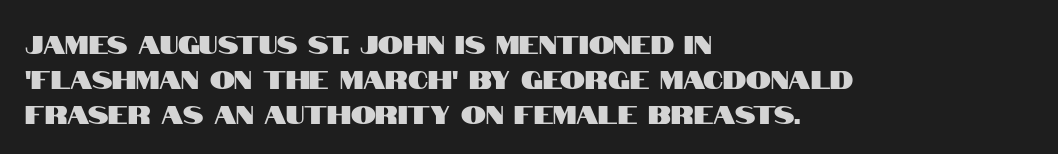
Posture: straight, roman, zero tilt. This rendering uses left alignment, leaving the right contour irregular. This sample keeps an unexceptional amount of space between lines. Bare-footed words on every line.
